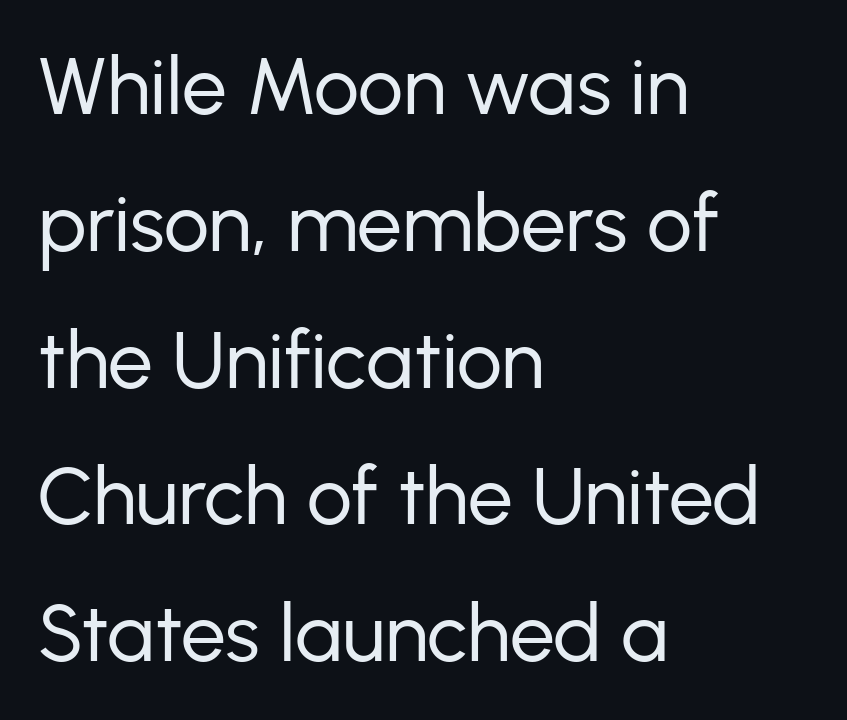
The image shows 80 px regular-weight sans-serif type, upright; set left-aligned, line spacing 1.71x, normal letter spacing, not underlined; low stroke contrast and a medium x-height.
